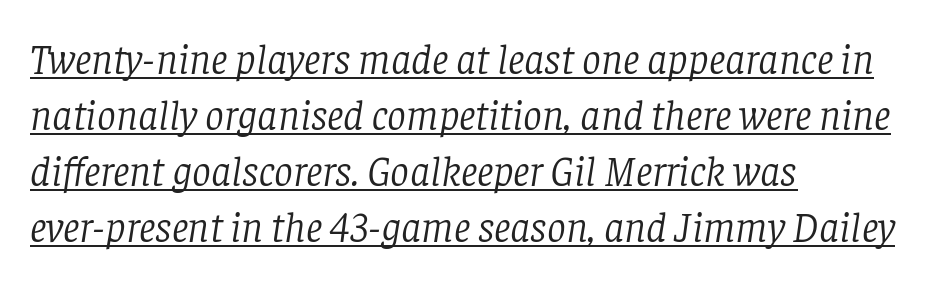
{"serif": "yes", "italic": "yes", "lean": "right", "slant_degrees": 8, "bold": "no", "weight": "light", "width": "normal", "stroke_contrast": "low", "x_height": "large", "monospaced": "no", "underline": "yes", "align": "left", "line_spacing": "normal", "line_spacing_ratio": 1.33, "letter_spacing": "normal", "letter_spacing_em": 0.0, "glyph_px": 42}
